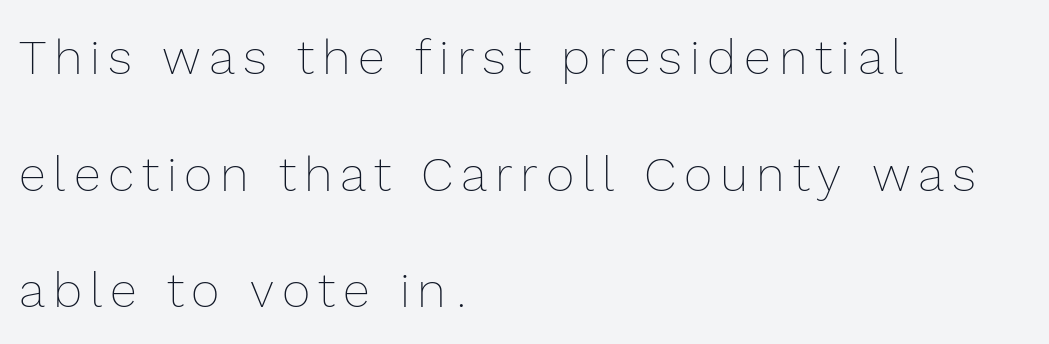
The paragraph has a hard left edge and a soft right edge. The lines are spread far apart with generous leading. Character widths vary here, with narrow letters taking less room than wide ones. The letters stand straight up with perfectly vertical stems. Nobody drew a line under any word here. The strokes carry an ordinary text weight at most.
